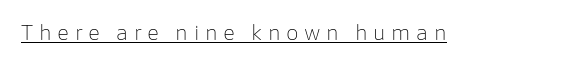
Q: Is the text bold? A: No.
Q: Is the text italic (slanted)? A: No, it is upright.
Q: Is the text underlined? A: Yes.
Q: Is the spacing between letters normal or unusually wide? A: Unusually wide.
